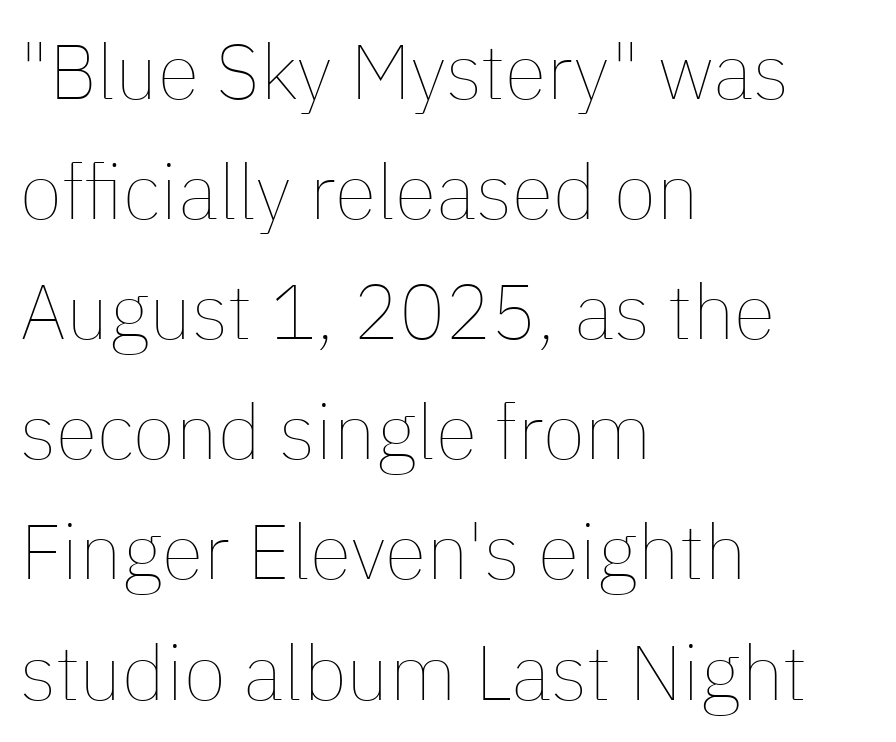
{"italic": "no", "bold": "no", "weight": "thin", "width": "normal", "stroke_contrast": "low", "x_height": "medium", "monospaced": "no", "underline": "no", "align": "left", "line_spacing": "normal", "line_spacing_ratio": 1.56, "letter_spacing": "normal", "letter_spacing_em": 0.0, "glyph_px": 77}
